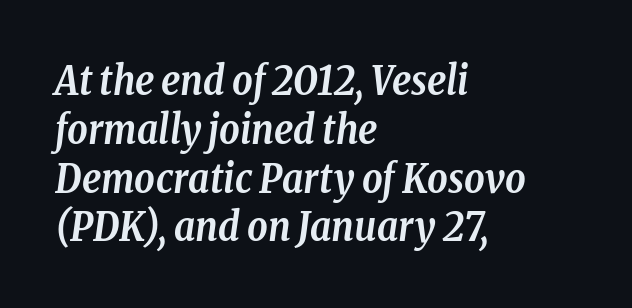
The image shows 40 px semibold, condensed serif type, italic (leaning right); set left-aligned, line spacing 1.22x, normal letter spacing, not underlined; low stroke contrast and a medium x-height.
